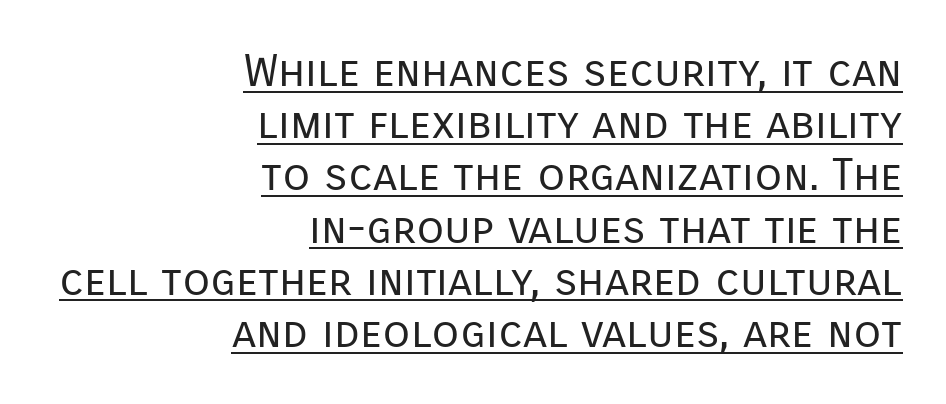
Q: Is the text bold? A: No.
Q: Is the text italic (slanted)? A: No, it is upright.
Q: Is the typeface a serif or a sans-serif typeface? A: Sans-serif.
Q: Is the text underlined? A: Yes.
Q: How is the paragraph aligned? A: Right-aligned.
Q: Is the spacing between letters normal or unusually wide? A: Normal.
Q: Width (condensed, normal, or wide)? A: Normal.
Q: Stroke contrast? A: Low.
Q: x-height? A: Medium.
Q: Monospaced? A: No.
